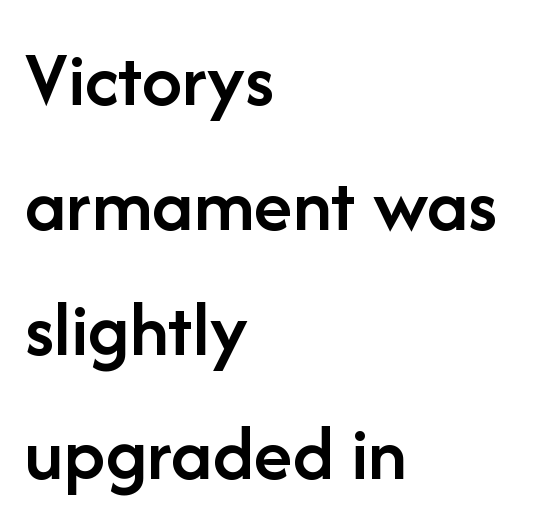
Q: Is the text bold? A: Semi-bold.
Q: Is the text italic (slanted)? A: No, it is upright.
Q: Is the typeface a serif or a sans-serif typeface? A: Sans-serif.
Q: Is the text underlined? A: No.
Q: How is the paragraph aligned? A: Left-aligned.
Q: Is the spacing between letters normal or unusually wide? A: Normal.
Q: Is the spacing between lines tight, normal or loose? A: Normal.
Q: Width (condensed, normal, or wide)? A: Normal.
Q: Stroke contrast? A: Low.
Q: x-height? A: Medium.
Q: Monospaced? A: No.
